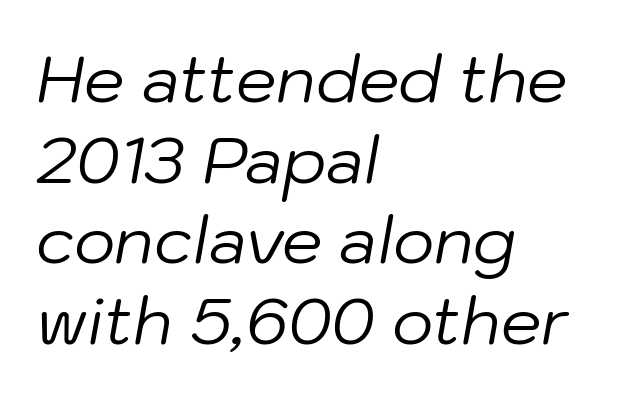
Q: Is the text bold? A: No.
Q: Is the text italic (slanted)? A: Yes, it leans right by about 10 degrees.
Q: Is the text underlined? A: No.
Q: How is the paragraph aligned? A: Left-aligned.
Q: Is the spacing between letters normal or unusually wide? A: Normal.
Q: Is the spacing between lines tight, normal or loose? A: Normal.
Q: Width (condensed, normal, or wide)? A: Normal.
Q: Stroke contrast? A: Low.
Q: x-height? A: Medium.
Q: Monospaced? A: No.
